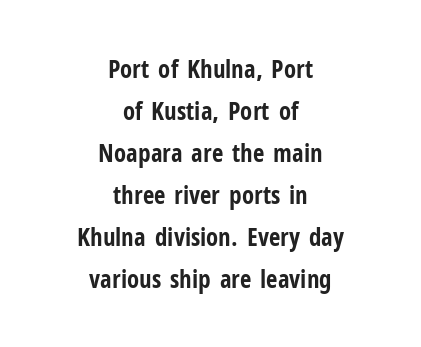
{"italic": "no", "bold": "yes", "underline": "no", "align": "center", "line_spacing": "normal", "line_spacing_ratio": 1.68, "letter_spacing": "normal", "letter_spacing_em": 0.0, "glyph_px": 25}
